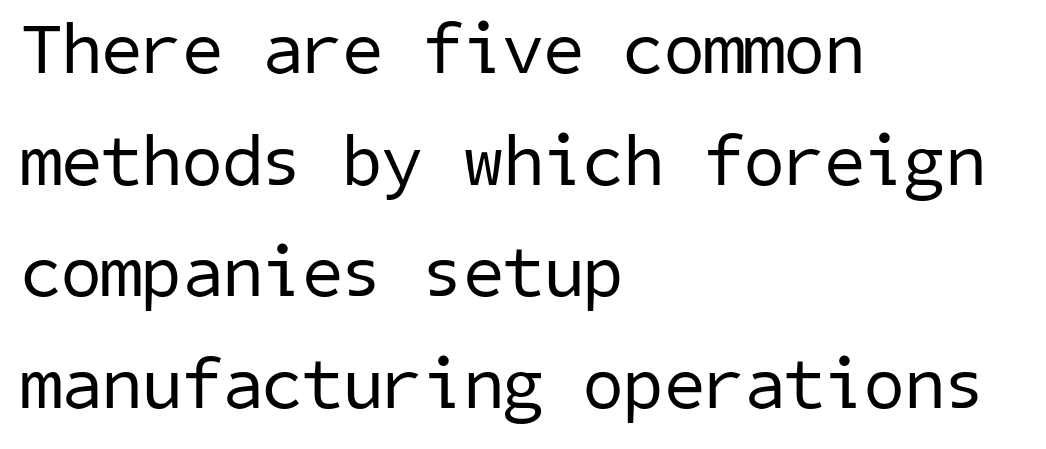
{"serif": "no", "bold": "no", "weight": "regular", "width": "normal", "stroke_contrast": "low", "x_height": "medium", "underline": "no", "align": "left", "line_spacing": "normal", "line_spacing_ratio": 1.53, "letter_spacing": "normal", "letter_spacing_em": 0.0, "glyph_px": 73}
